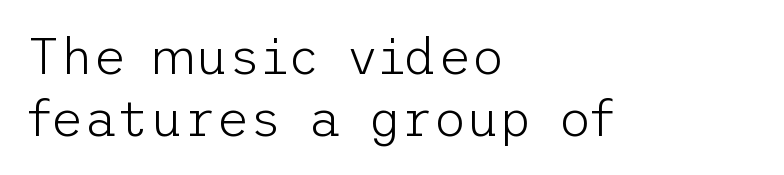
Q: Is the text bold? A: No.
Q: Is the text italic (slanted)? A: No, it is upright.
Q: Is the typeface a serif or a sans-serif typeface? A: Sans-serif.
Q: Is the text underlined? A: No.
Q: How is the paragraph aligned? A: Left-aligned.
Q: Is the spacing between letters normal or unusually wide? A: Normal.
Q: Width (condensed, normal, or wide)? A: Normal.
Q: Stroke contrast? A: Low.
Q: x-height? A: Medium.
